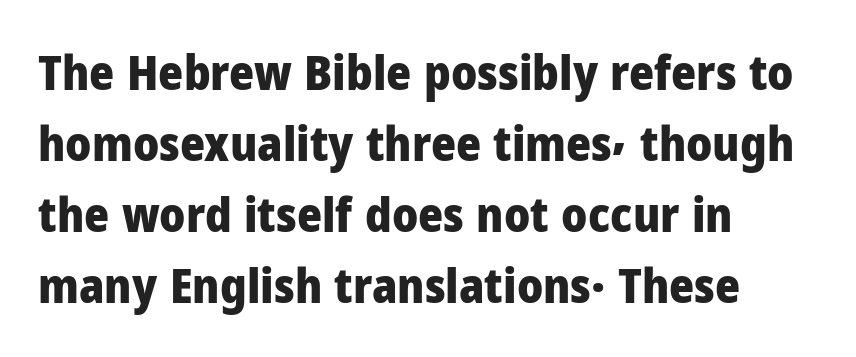
Q: Is the text bold? A: Yes.
Q: Is the text italic (slanted)? A: No, it is upright.
Q: Is the typeface a serif or a sans-serif typeface? A: Sans-serif.
Q: Is the text underlined? A: No.
Q: How is the paragraph aligned? A: Left-aligned.
Q: Is the spacing between letters normal or unusually wide? A: Normal.
Q: Is the spacing between lines tight, normal or loose? A: Normal.
Q: Width (condensed, normal, or wide)? A: Normal.
Q: Stroke contrast? A: Low.
Q: x-height? A: Medium.
Q: Monospaced? A: No.
